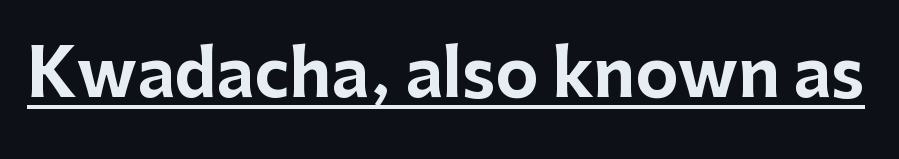
Q: Is the text bold? A: Yes.
Q: Is the text italic (slanted)? A: No, it is upright.
Q: Is the typeface a serif or a sans-serif typeface? A: Sans-serif.
Q: Is the text underlined? A: Yes.
Q: Is the spacing between letters normal or unusually wide? A: Normal.
Q: Width (condensed, normal, or wide)? A: Normal.
Q: Stroke contrast? A: Low.
Q: x-height? A: Medium.
Q: Monospaced? A: No.
